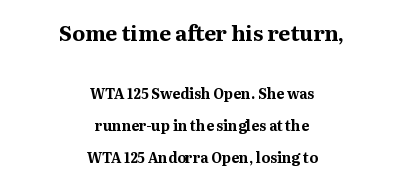
The image shows 21 px bold type, upright; set centered, loose line spacing (2.32x), normal letter spacing, not underlined; the first (top) block is 1.5x larger.
